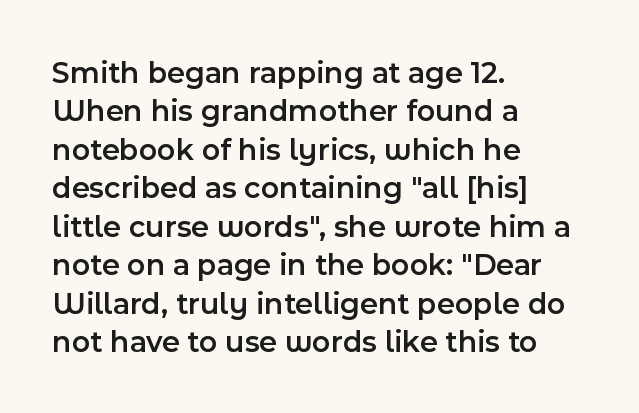
{"serif": "no", "italic": "no", "bold": "semi", "weight": "semibold", "width": "normal", "x_height": "medium", "monospaced": "no", "underline": "no", "align": "left", "line_spacing_ratio": 1.24, "letter_spacing": "normal", "letter_spacing_em": 0.0, "glyph_px": 31}
